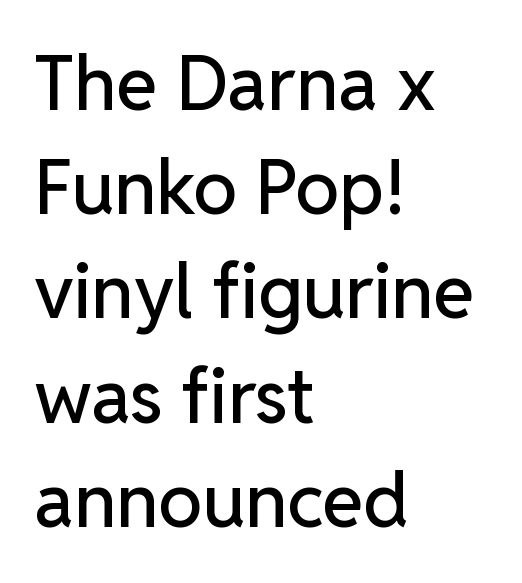
The image shows 75 px sans-serif type, upright; set left-aligned, normal line spacing (1.39x), normal letter spacing, not underlined; low stroke contrast and a medium x-height.
